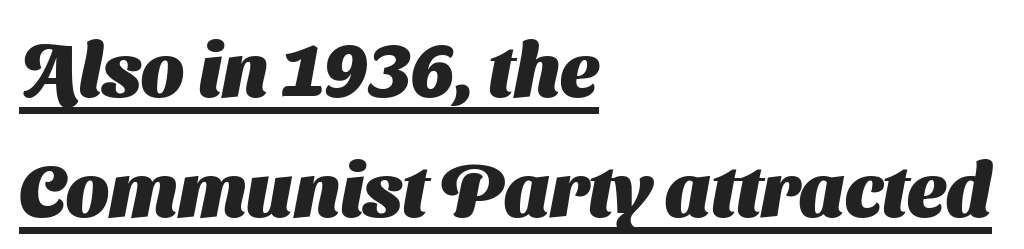
{"serif": "no", "bold": "yes", "weight": "heavy", "width": "normal", "stroke_contrast": "medium", "x_height": "medium", "monospaced": "no", "underline": "yes", "align": "left", "line_spacing": "normal", "line_spacing_ratio": 1.6, "letter_spacing": "normal", "letter_spacing_em": 0.0, "glyph_px": 75}
